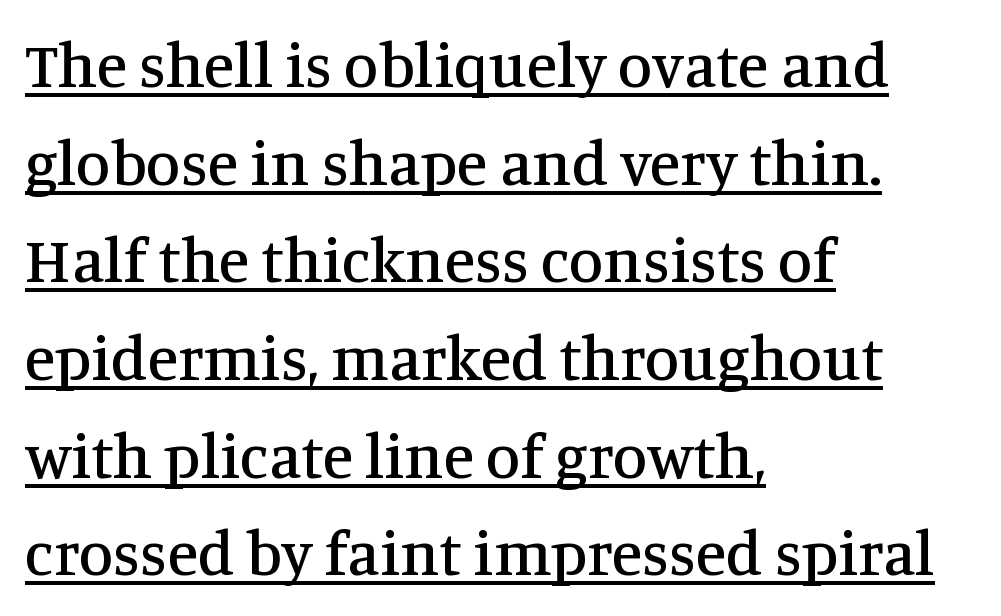
{"serif": "yes", "italic": "no", "width": "normal", "stroke_contrast": "medium", "x_height": "large", "monospaced": "no", "underline": "yes", "align": "left", "line_spacing": "normal", "line_spacing_ratio": 1.55, "letter_spacing": "normal", "letter_spacing_em": 0.0, "glyph_px": 63}
